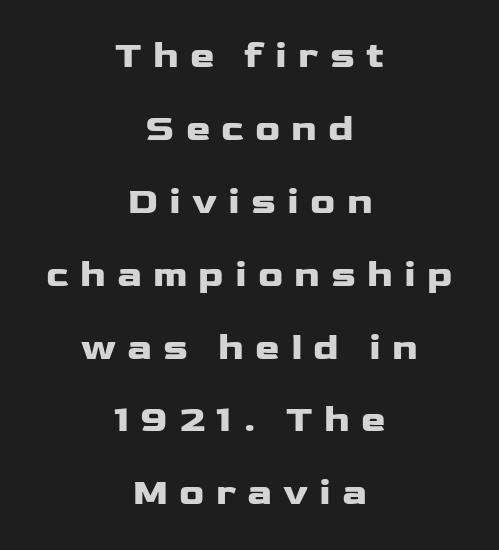
{"serif": "no", "italic": "no", "bold": "yes", "weight": "heavy", "width": "wide", "stroke_contrast": "low", "x_height": "medium", "monospaced": "no", "underline": "no", "align": "center", "line_spacing": "loose", "line_spacing_ratio": 1.97, "letter_spacing": "wide", "letter_spacing_em": 0.3, "glyph_px": 37}
